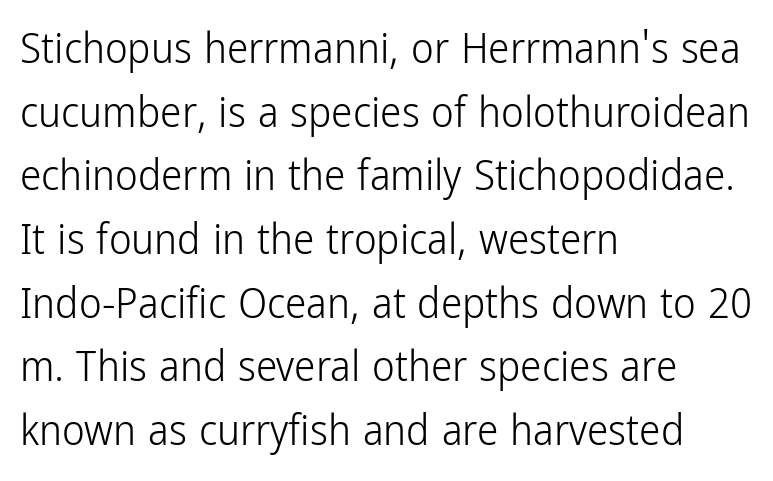
The image shows 43 px light, condensed sans-serif type, upright; set left-aligned, normal line spacing (1.48x), normal letter spacing, not underlined; low stroke contrast and a medium x-height.
